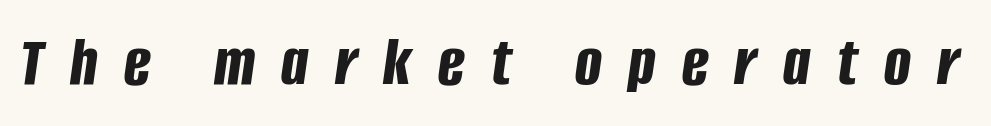
Characters follow at a spacing far wider than the type designer built in. Heavy, bold letterforms. The foot of each line stays bare and open. The rendering uses natural spacing where letterforms have individual widths. Posture: slanted.
